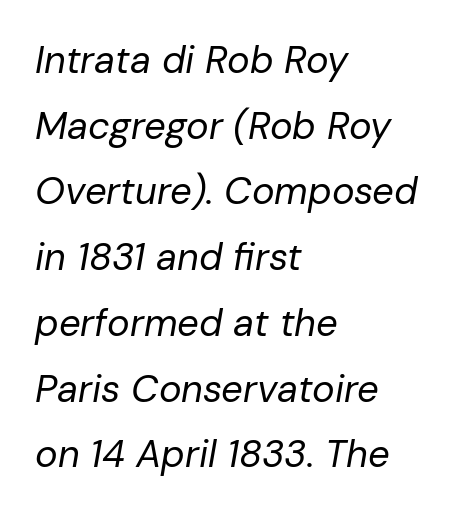
The image shows 38 px regular-weight type, italic (leaning right); set left-aligned, line spacing 1.73x, normal letter spacing, not underlined; low stroke contrast and a medium x-height.
